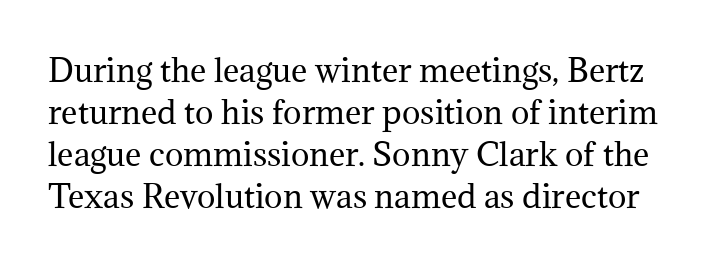
The vertical gap from one line to the next is medium. The weight tops out at a normal text grade. These lines are rendered in a variable-pitch font. Designer's note — italics off, roman on.
